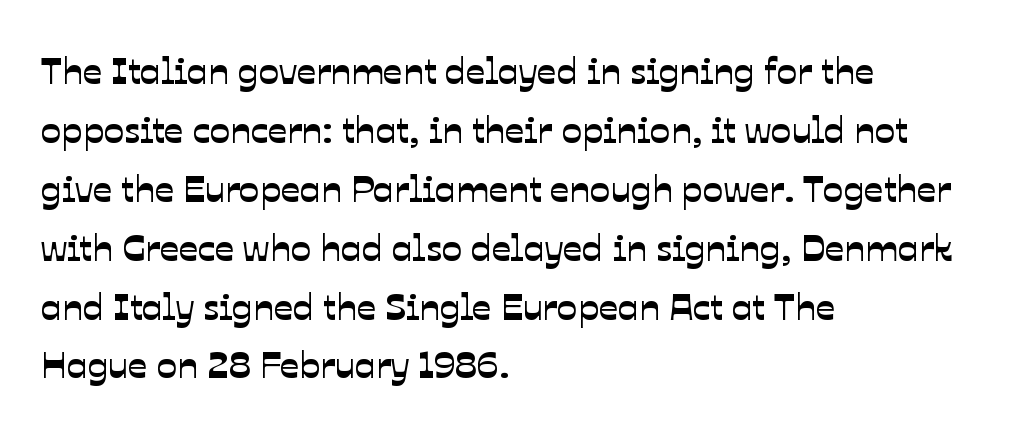
The image shows 38 px sans-serif type; set left-aligned, normal line spacing (1.55x), normal letter spacing, not underlined; low stroke contrast and a medium x-height.
